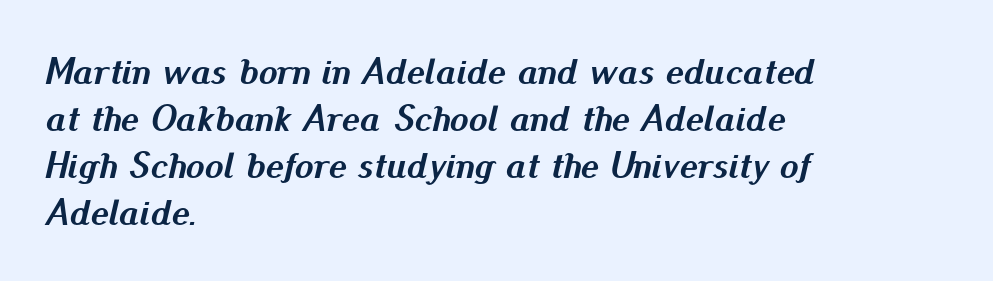
The image shows 38 px semibold type, italic (leaning right); set left-aligned, line spacing 1.24x, normal letter spacing, not underlined; medium stroke contrast and a small x-height.
